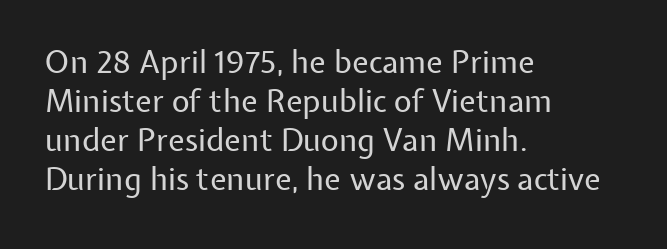
Q: Is the text bold? A: No.
Q: Is the text italic (slanted)? A: No, it is upright.
Q: Is the typeface a serif or a sans-serif typeface? A: Sans-serif.
Q: Is the text underlined? A: No.
Q: How is the paragraph aligned? A: Left-aligned.
Q: Is the spacing between letters normal or unusually wide? A: Normal.
Q: Is the spacing between lines tight, normal or loose? A: Normal.
Q: Width (condensed, normal, or wide)? A: Normal.
Q: Stroke contrast? A: Low.
Q: x-height? A: Medium.
Q: Monospaced? A: No.
